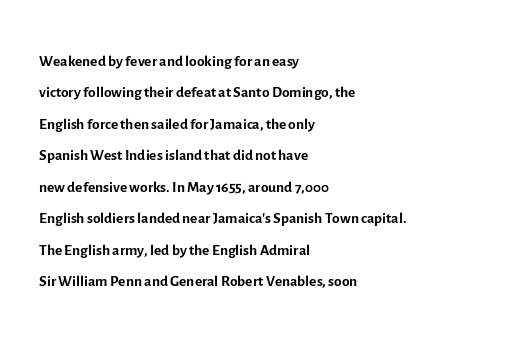
The line-height multiplier appears to be the usual default. The ragged edge is on the right, which tells us the setting is flush left. A typesetter would mark this as roman, not italic. This sample uses plain, unmodified letter spacing. No letter is thick-stroked: the sample isn't bold.
